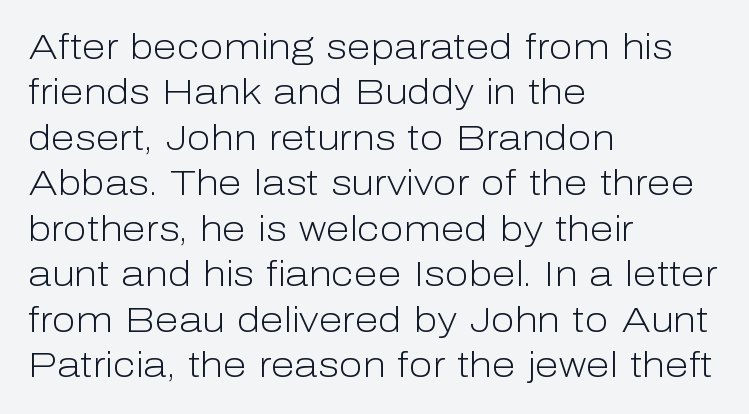
The cut favours lightness, reaching ordinary text weight at its darkest. The type is set solid horizontally, with unmodified tracking. You can tell from the bare stems that sans-serif type was used. Beneath every word, the page is bare. The letters advance in unequal steps, a hallmark of proportional type. Quick note: interline space is typical.
